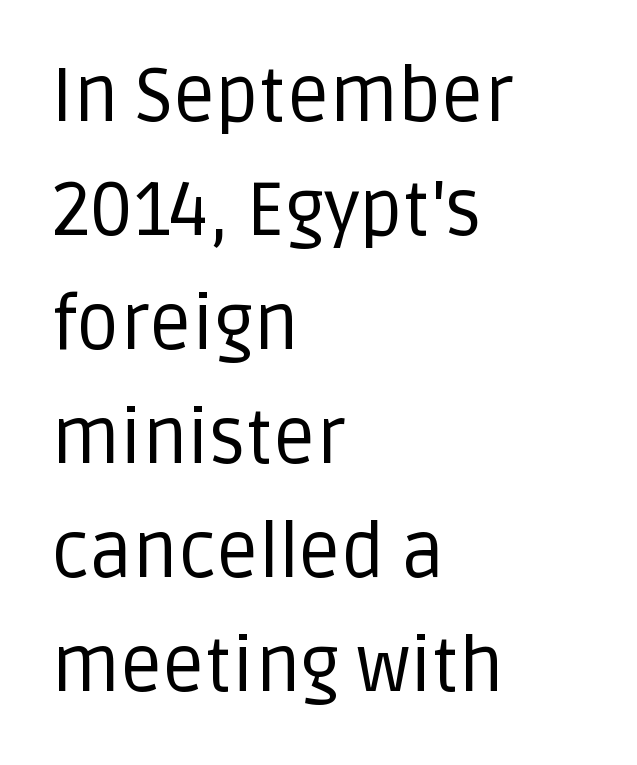
Q: Is the text bold? A: No.
Q: Is the text italic (slanted)? A: No, it is upright.
Q: Is the typeface a serif or a sans-serif typeface? A: Sans-serif.
Q: Is the text underlined? A: No.
Q: How is the paragraph aligned? A: Left-aligned.
Q: Is the spacing between letters normal or unusually wide? A: Normal.
Q: Is the spacing between lines tight, normal or loose? A: Normal.
Q: Width (condensed, normal, or wide)? A: Normal.
Q: Stroke contrast? A: Low.
Q: x-height? A: Large.
Q: Monospaced? A: No.
